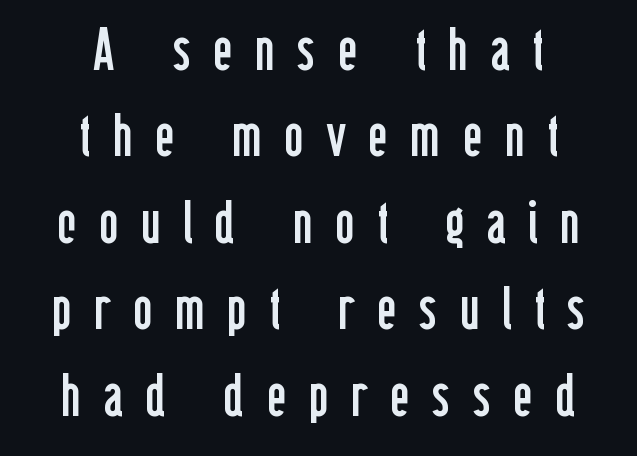
The rendering positions every line midway between the sides. Nothing sits at the stroke ends, so this counts as sans-serif. The rows are spaced the way most documents space them. Varying glyph widths throughout — classic text-font behaviour.
